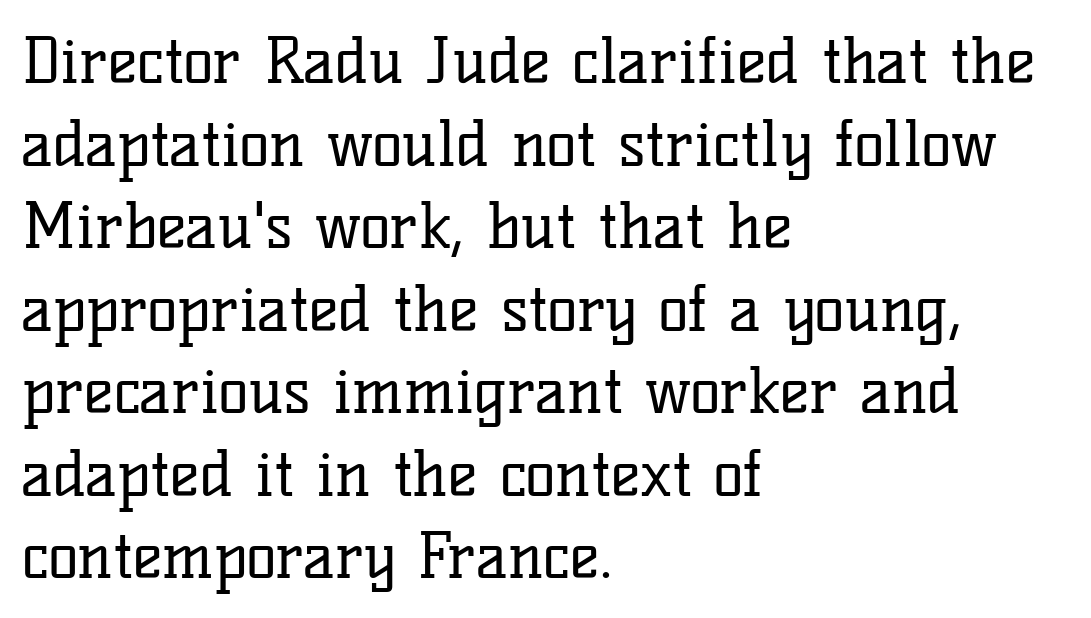
Q: Is the text bold? A: No.
Q: Is the text italic (slanted)? A: No, it is upright.
Q: Is the typeface a serif or a sans-serif typeface? A: Serif.
Q: Is the text underlined? A: No.
Q: How is the paragraph aligned? A: Left-aligned.
Q: Is the spacing between letters normal or unusually wide? A: Normal.
Q: Is the spacing between lines tight, normal or loose? A: Normal.
Q: Width (condensed, normal, or wide)? A: Normal.
Q: Stroke contrast? A: Low.
Q: x-height? A: Medium.
Q: Monospaced? A: No.
